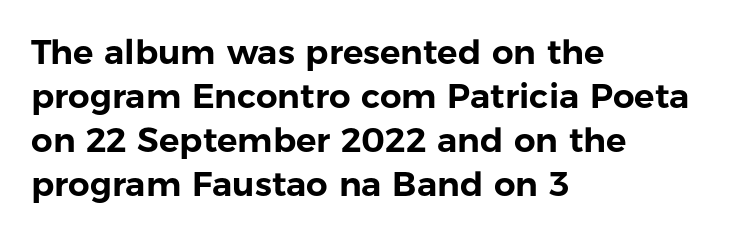
{"serif": "no", "italic": "no", "width": "normal", "stroke_contrast": "low", "x_height": "medium", "monospaced": "no", "underline": "no", "align": "left", "line_spacing": "normal", "line_spacing_ratio": 1.29, "letter_spacing": "normal", "letter_spacing_em": 0.0, "glyph_px": 34}
